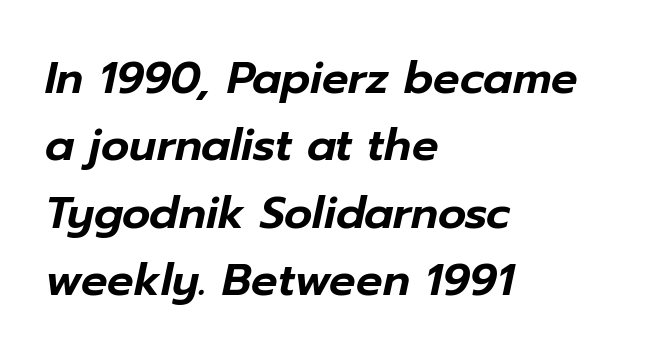
All the whitespace from short lines collects on the right. How are the letters spaced? Ordinarily, with no added tracking. Note the varied advance widths — an 'i' is clearly narrower than an 'm'. Tall strokes in this sample are angled rather than plumb. Compared with typical paragraphs, the rows here are spaced about the same.
